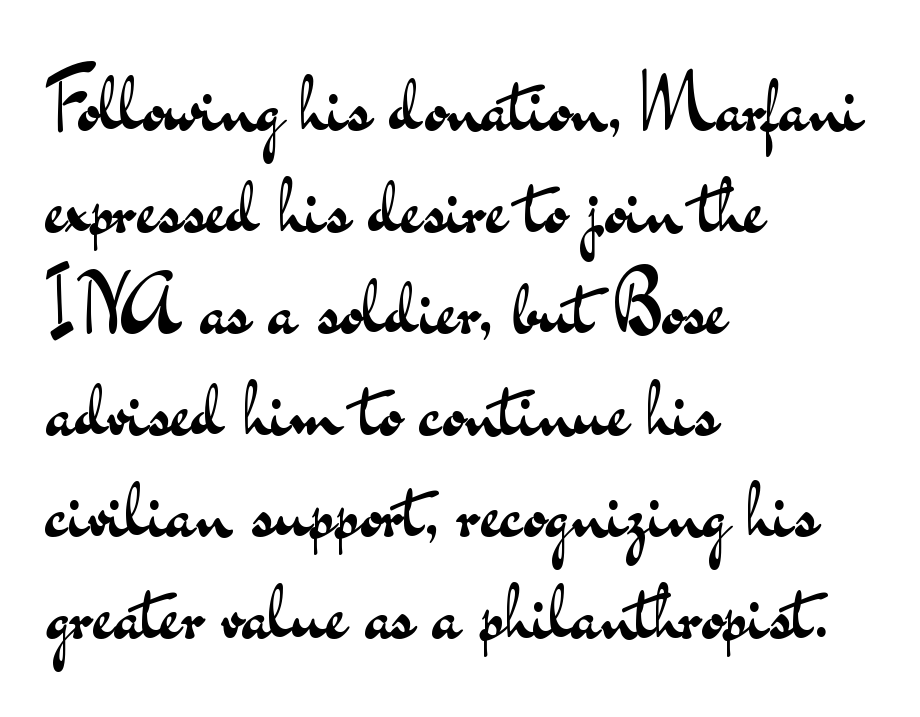
{"serif": "no", "bold": "no", "weight": "regular", "width": "wide", "stroke_contrast": "medium", "x_height": "small", "monospaced": "no", "underline": "no", "align": "left", "line_spacing": "normal", "line_spacing_ratio": 1.27, "letter_spacing": "normal", "letter_spacing_em": 0.0, "glyph_px": 80}
